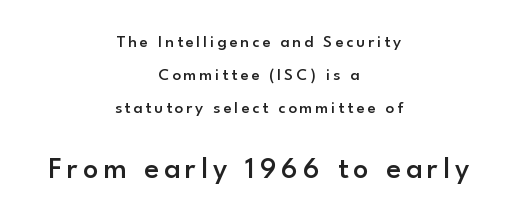
Q: Is the text bold? A: Semi-bold.
Q: Is the text italic (slanted)? A: No, it is upright.
Q: Is the typeface a serif or a sans-serif typeface? A: Sans-serif.
Q: Is the text underlined? A: No.
Q: How is the paragraph aligned? A: Centered.
Q: Is the spacing between lines tight, normal or loose? A: Loose.
Q: Which block of text is set in a larger size, the first (top) or the second (bottom)? A: The second (bottom) one.
Q: Width (condensed, normal, or wide)? A: Normal.
Q: Stroke contrast? A: Low.
Q: x-height? A: Small.
Q: Monospaced? A: No.
